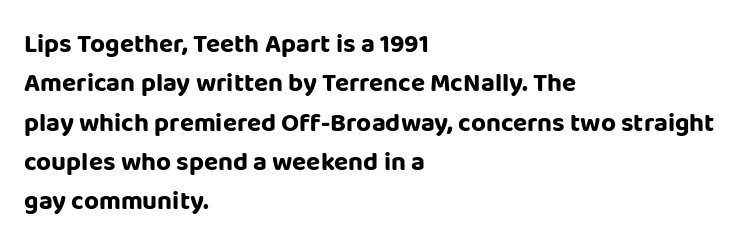
{"italic": "no", "bold": "yes", "underline": "no", "align": "left", "line_spacing": "normal", "line_spacing_ratio": 1.51, "letter_spacing": "normal", "letter_spacing_em": 0.0, "glyph_px": 26}
